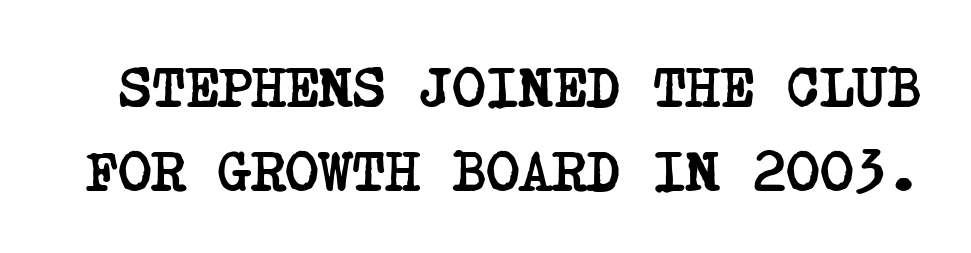
Is this a sans? No — the strokes have serifs. Only glyphs here, with clear space below each row. The passage shown is emphatically bold. Each word holds together tightly as a unit, with standard inter-letter gaps. Leading matches the norm, producing a regular column.
